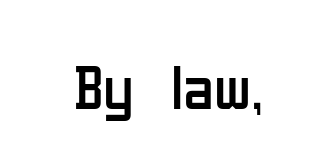
The image shows 63 px regular-weight, condensed sans-serif type, upright; set normal letter spacing, not underlined; low stroke contrast and a medium x-height.
